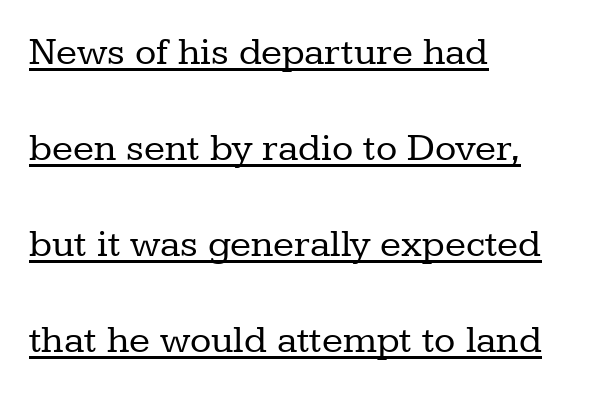
Is the stroke heavy? The answer is a plain regular-or-lighter. Varying glyph widths throughout — classic text-font behaviour. The gaps between neighbouring characters are ordinary and unremarkable. Vertical strokes here are truly vertical. The lettering is marked with a stroke running underneath it. Honestly, the rows look like they've been pulled way apart.
